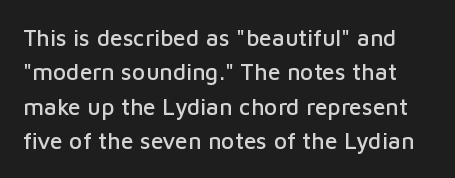
The image shows 23 px text type, upright; set normal line spacing (1.5x), normal letter spacing, not underlined.
